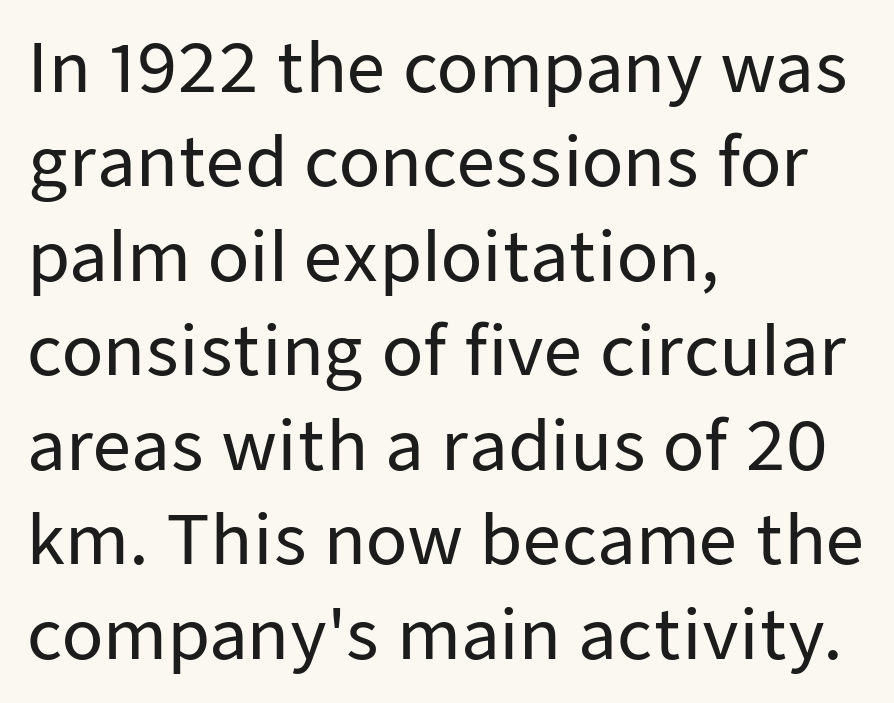
The image shows 67 px sans-serif type, upright; set left-aligned, normal line spacing (1.41x), normal letter spacing, not underlined; low stroke contrast and a medium x-height.
